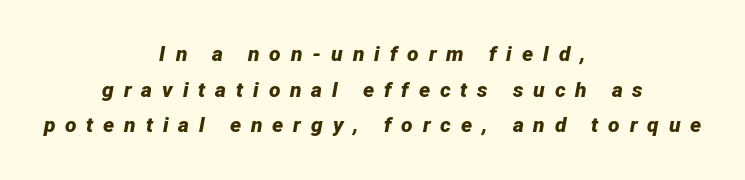
{"italic": "yes", "lean": "right", "slant_degrees": 12, "bold": "yes", "underline": "no", "align": "center", "line_spacing": "normal", "line_spacing_ratio": 1.7, "letter_spacing": "wide", "letter_spacing_em": 0.47, "glyph_px": 21}
